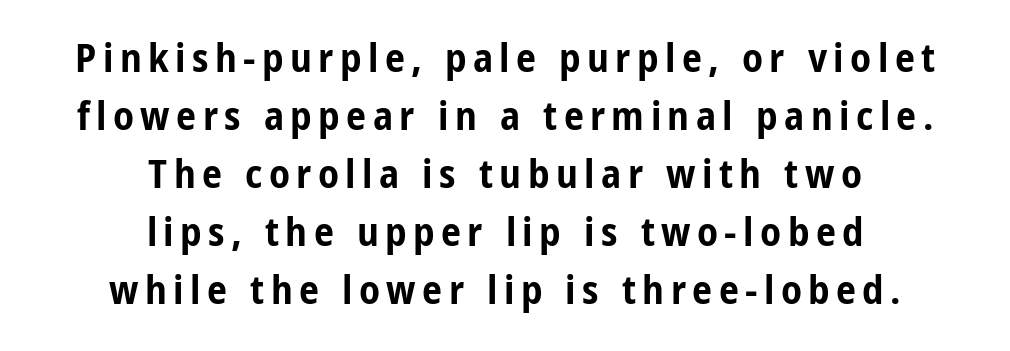
The passage shown is typeset with a sans-serif family. Honestly, there is no underline to notice here at all. These lines stack symmetrically, like a column narrowing and widening about its center. Students, this is bold: see how much ink each stroke carries. Rows of type keep a routine distance in the vertical direction.
